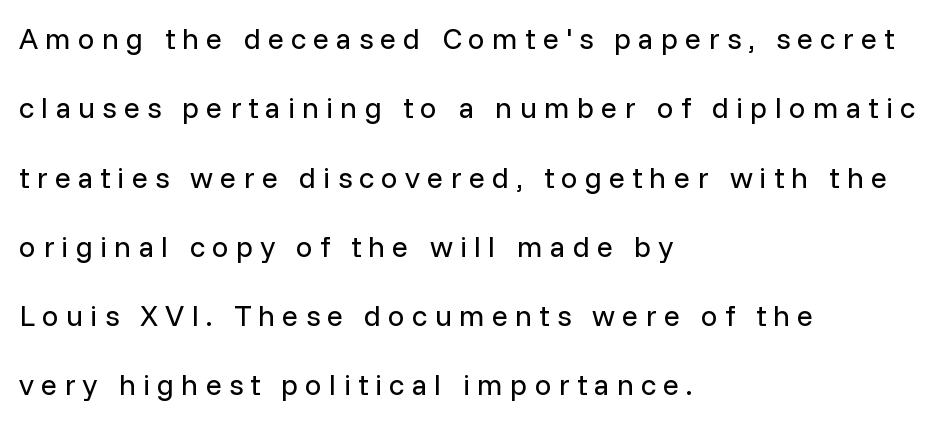
The image shows 30 px regular-weight sans-serif type, upright; set left-aligned, loose line spacing (2.31x), unusually wide letter spacing (+0.23 em), not underlined; low stroke contrast and a medium x-height.
